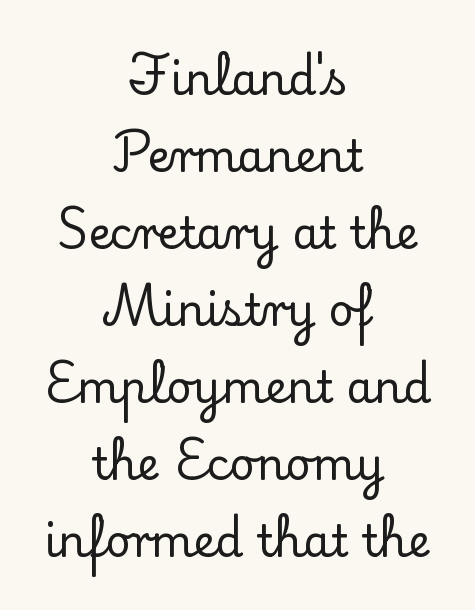
{"serif": "yes", "italic": "no", "width": "normal", "stroke_contrast": "low", "x_height": "small", "monospaced": "no", "underline": "no", "align": "center", "line_spacing_ratio": 1.75, "letter_spacing": "normal", "letter_spacing_em": 0.0, "glyph_px": 44}
